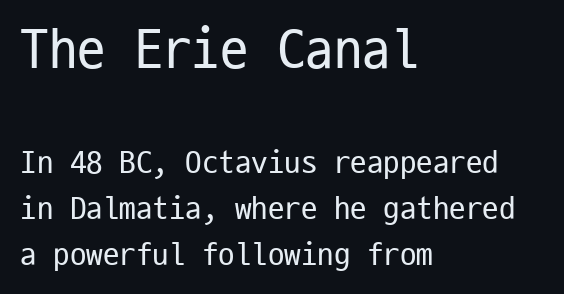
Line beginnings align vertically; line endings do not. Look at the glyph heights: the upper group is clearly the bigger setting. The letterforms sit shoulder to shoulder at normal distance. Heaviness? Minimal to ordinary, like unemphasized prose. Descenders are the only things crossing below the line.
